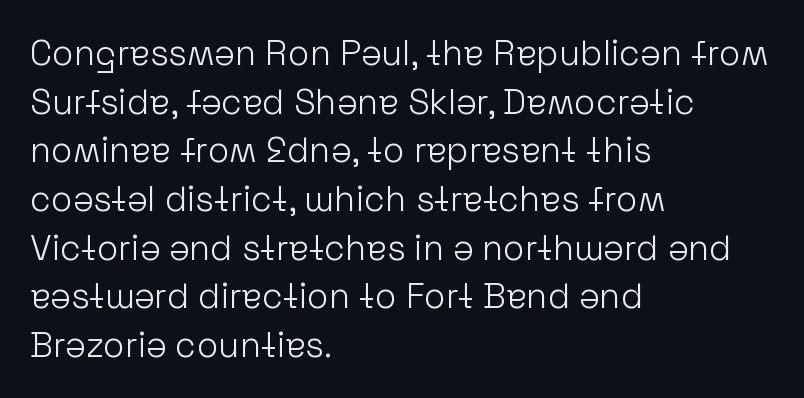
The image shows 35 px light sans-serif type, upright; set left-aligned, normal line spacing (1.39x), normal letter spacing, not underlined; low stroke contrast and a medium x-height.
